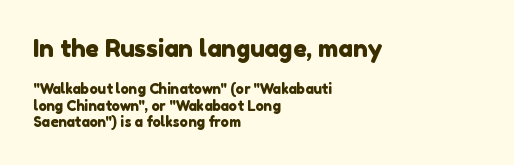
The image shows 24 px text type; set left-aligned, line spacing 1.17x, normal letter spacing, not underlined; the first (top) block is 1.71x larger.
